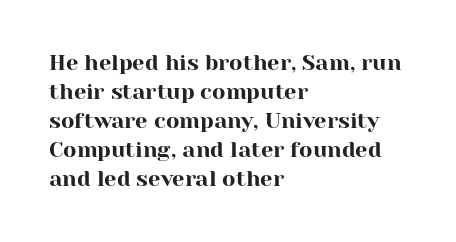
It's the straight-up-and-down kind of type. The horizontal fit of the characters is conventional and even. These lines are set flush left with a ragged right edge. Glance below the letters and you will spot only blank space.
